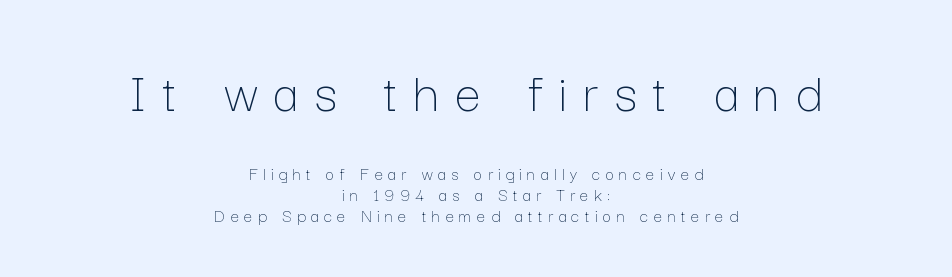
The image shows 58 px thin type, upright; set centered, tight line spacing (1.1x), unusually wide letter spacing (+0.28 em), not underlined; the first (top) block is 3.05x larger; low stroke contrast and a medium x-height.
